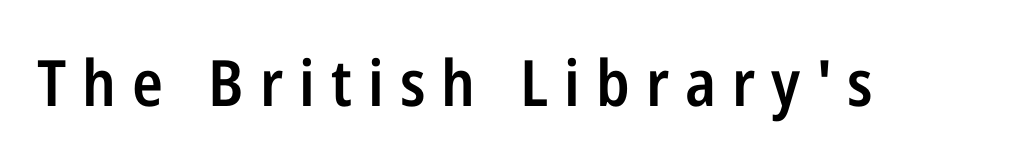
{"serif": "no", "italic": "no", "bold": "semi", "weight": "semibold", "width": "condensed", "stroke_contrast": "low", "x_height": "medium", "monospaced": "no", "underline": "no", "letter_spacing": "wide", "letter_spacing_em": 0.25, "glyph_px": 64}
